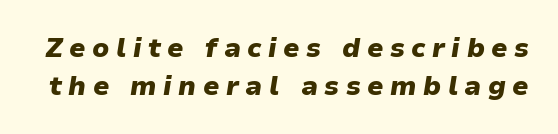
When letters slant like this, we call the style italic. If you measured baseline to baseline, you'd find a middling distance. Heavy-handed strokes throughout: this text is bold. The horizontal fit of the characters is loose and conspicuously gappy.
